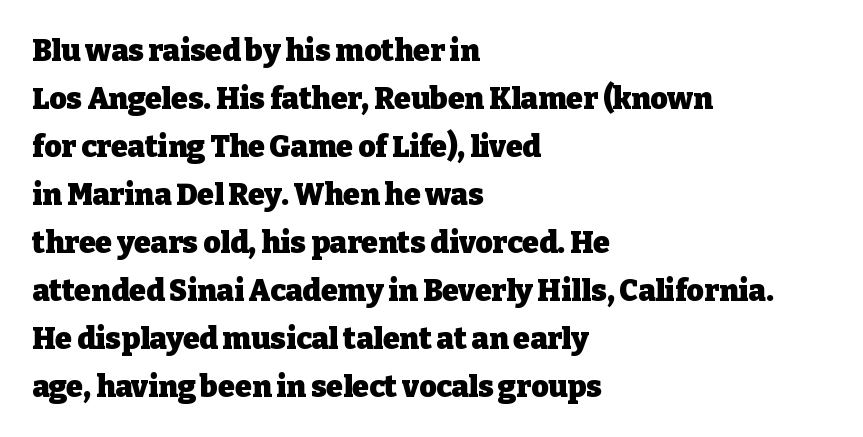
Q: Is the text bold? A: Yes.
Q: Is the text italic (slanted)? A: No, it is upright.
Q: Is the typeface a serif or a sans-serif typeface? A: Serif.
Q: Is the text underlined? A: No.
Q: How is the paragraph aligned? A: Left-aligned.
Q: Is the spacing between letters normal or unusually wide? A: Normal.
Q: Is the spacing between lines tight, normal or loose? A: Normal.
Q: Width (condensed, normal, or wide)? A: Normal.
Q: Stroke contrast? A: Low.
Q: x-height? A: Medium.
Q: Monospaced? A: No.
